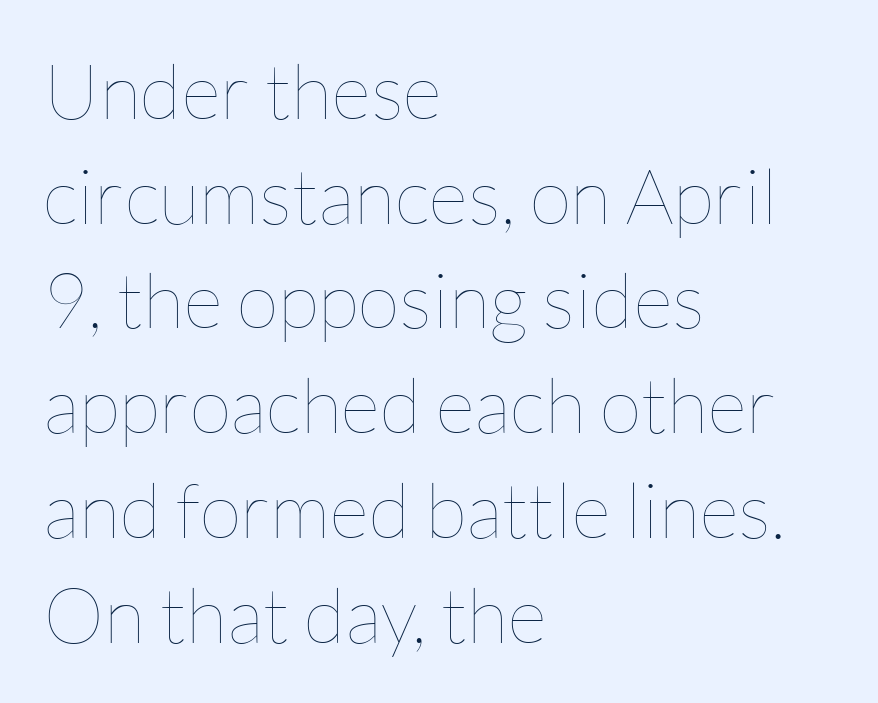
Q: Is the text bold? A: No.
Q: Is the text italic (slanted)? A: No, it is upright.
Q: Is the text underlined? A: No.
Q: How is the paragraph aligned? A: Left-aligned.
Q: Is the spacing between letters normal or unusually wide? A: Normal.
Q: Is the spacing between lines tight, normal or loose? A: Normal.
Q: Width (condensed, normal, or wide)? A: Normal.
Q: Stroke contrast? A: Low.
Q: x-height? A: Medium.
Q: Monospaced? A: No.
